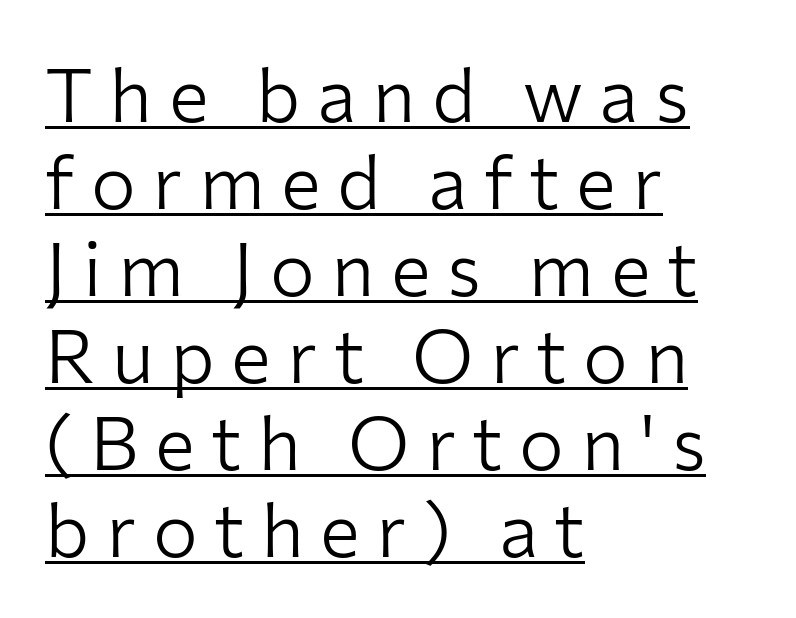
{"serif": "no", "italic": "no", "bold": "no", "weight": "light", "width": "normal", "stroke_contrast": "low", "x_height": "medium", "monospaced": "no", "underline": "yes", "align": "left", "line_spacing_ratio": 1.16, "letter_spacing": "wide", "letter_spacing_em": 0.22, "glyph_px": 75}
